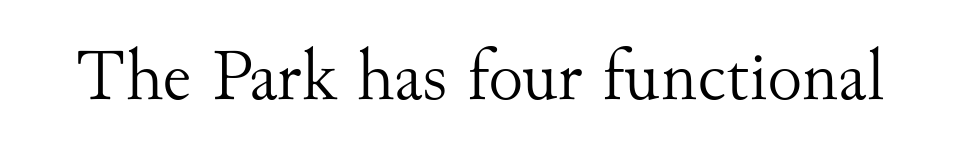
Q: Is the text bold? A: No.
Q: Is the text italic (slanted)? A: No, it is upright.
Q: Is the typeface a serif or a sans-serif typeface? A: Serif.
Q: Is the text underlined? A: No.
Q: Is the spacing between letters normal or unusually wide? A: Normal.
Q: Width (condensed, normal, or wide)? A: Normal.
Q: Stroke contrast? A: Medium.
Q: x-height? A: Small.
Q: Monospaced? A: No.
